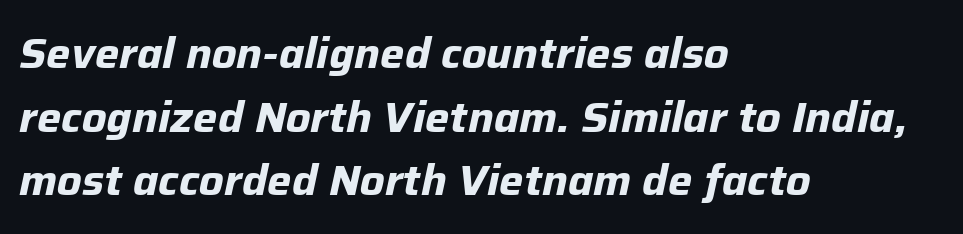
The typesetting leans heavy: a genuine bold. You can tell it's italic because the verticals aren't actually vertical. The lines in this sample share a left origin and differ only in where they stop. Here the glyphs are tracked normally, forming tight word shapes. Baseline-to-baseline distance is the conventional proportion of letter height.
